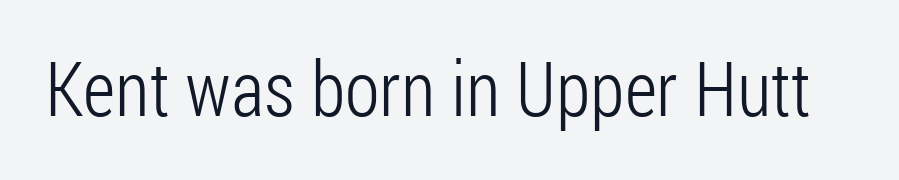
Q: Is the text bold? A: No.
Q: Is the text italic (slanted)? A: No, it is upright.
Q: Is the typeface a serif or a sans-serif typeface? A: Sans-serif.
Q: Is the text underlined? A: No.
Q: Is the spacing between letters normal or unusually wide? A: Normal.
Q: Width (condensed, normal, or wide)? A: Condensed.
Q: Stroke contrast? A: Low.
Q: x-height? A: Medium.
Q: Monospaced? A: No.
